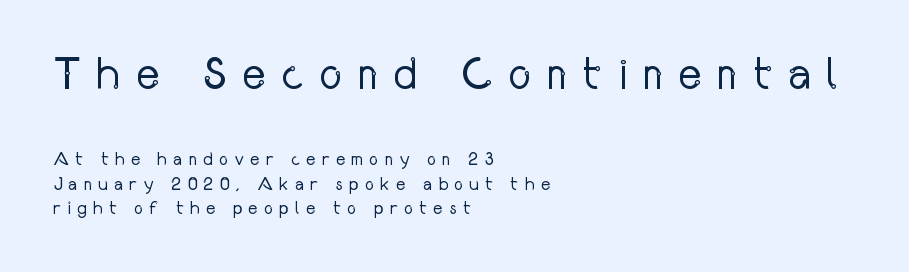
Q: Is the text bold? A: No.
Q: Is the text italic (slanted)? A: No, it is upright.
Q: Is the typeface a serif or a sans-serif typeface? A: Sans-serif.
Q: Is the text underlined? A: No.
Q: How is the paragraph aligned? A: Left-aligned.
Q: Is the spacing between letters normal or unusually wide? A: Unusually wide.
Q: Is the spacing between lines tight, normal or loose? A: Normal.
Q: Which block of text is set in a larger size, the first (top) or the second (bottom)? A: The first (top) one.
Q: Width (condensed, normal, or wide)? A: Condensed.
Q: Stroke contrast? A: Low.
Q: x-height? A: Medium.
Q: Monospaced? A: No.
